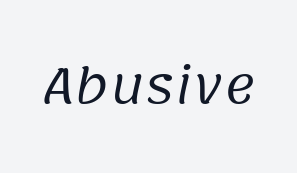
{"serif": "no", "bold": "no", "weight": "regular", "width": "normal", "stroke_contrast": "low", "x_height": "large", "monospaced": "no", "underline": "no", "letter_spacing": "normal", "letter_spacing_em": 0.0, "glyph_px": 48}
